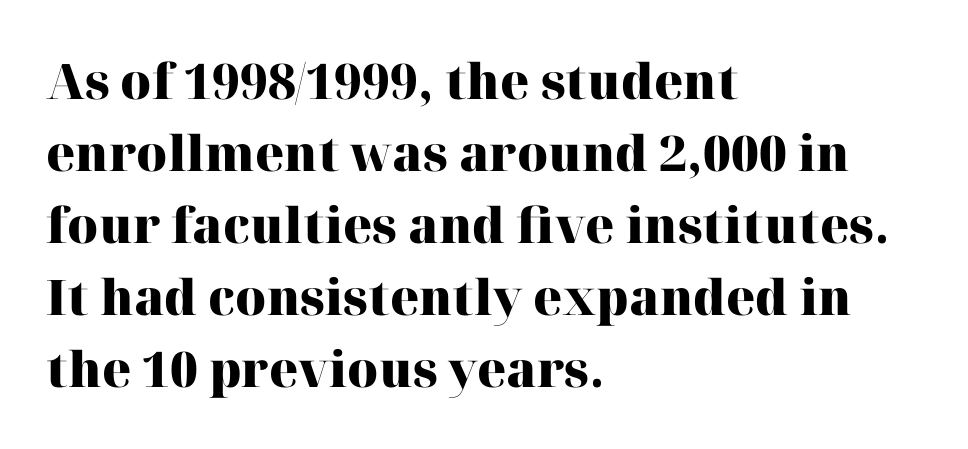
{"serif": "yes", "italic": "no", "bold": "yes", "weight": "heavy", "width": "normal", "stroke_contrast": "high", "x_height": "medium", "monospaced": "no", "underline": "no", "align": "left", "line_spacing": "normal", "line_spacing_ratio": 1.47, "letter_spacing": "normal", "letter_spacing_em": 0.0, "glyph_px": 49}
